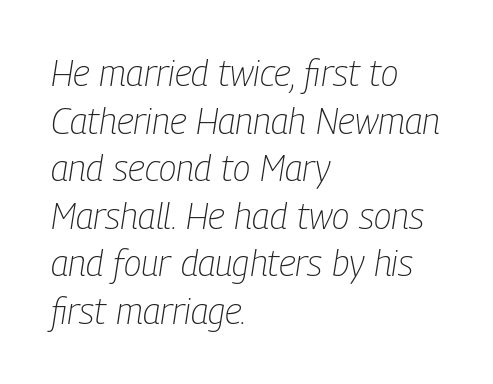
{"italic": "yes", "lean": "right", "slant_degrees": 9, "bold": "no", "weight": "light", "width": "condensed", "stroke_contrast": "low", "x_height": "medium", "monospaced": "no", "underline": "no", "align": "left", "line_spacing": "normal", "line_spacing_ratio": 1.32, "letter_spacing": "normal", "letter_spacing_em": 0.0, "glyph_px": 36}
